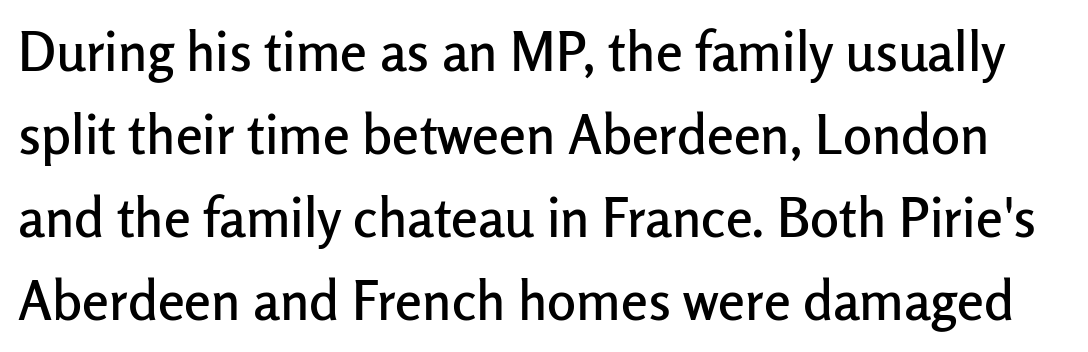
Q: Is the text italic (slanted)? A: No, it is upright.
Q: Is the typeface a serif or a sans-serif typeface? A: Sans-serif.
Q: Is the text underlined? A: No.
Q: Is the spacing between letters normal or unusually wide? A: Normal.
Q: Is the spacing between lines tight, normal or loose? A: Normal.
Q: Width (condensed, normal, or wide)? A: Normal.
Q: Stroke contrast? A: Low.
Q: x-height? A: Medium.
Q: Monospaced? A: No.
